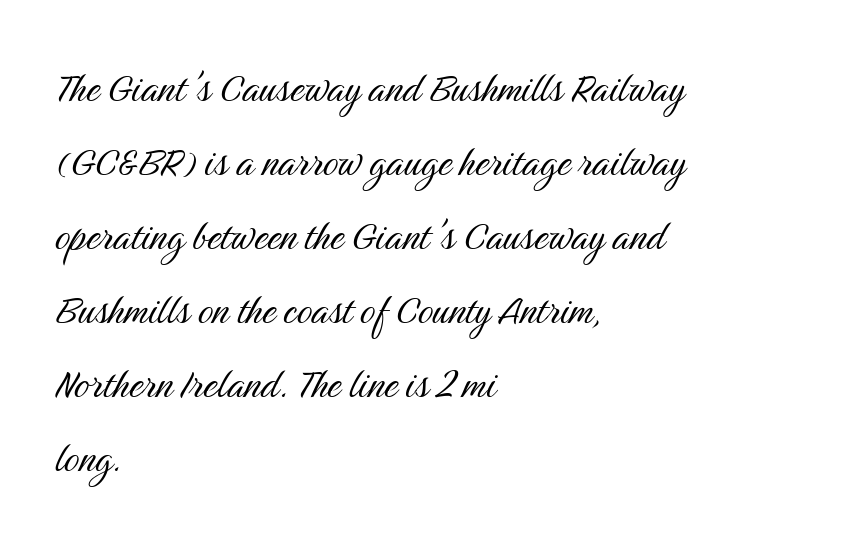
The strokes are not fattened; the text isn't bold. Students, note that the glyphs here touch the page at normal intervals. Do the characters align in a grid? No, the font is proportional. Is the block centered? No — it sits flush against the left margin. Check the space under the baseline: it is left empty. The letters carry no serifs — their stems end cleanly without finishing strokes.
